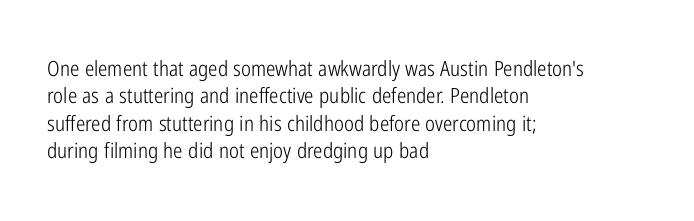
Q: Is the text bold? A: No.
Q: Is the text italic (slanted)? A: No, it is upright.
Q: Is the text underlined? A: No.
Q: How is the paragraph aligned? A: Left-aligned.
Q: Is the spacing between letters normal or unusually wide? A: Normal.
Q: Is the spacing between lines tight, normal or loose? A: Normal.
